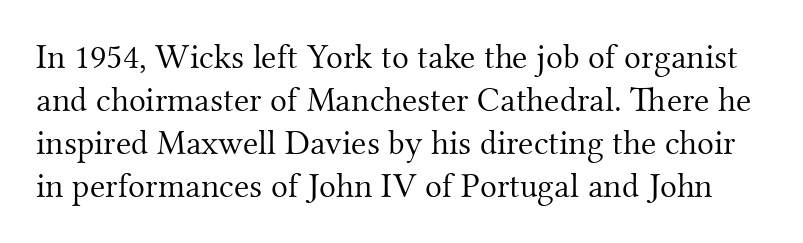
{"serif": "yes", "italic": "no", "bold": "no", "weight": "light", "width": "normal", "stroke_contrast": "medium", "x_height": "small", "monospaced": "no", "underline": "no", "line_spacing_ratio": 1.23, "letter_spacing": "normal", "letter_spacing_em": 0.0, "glyph_px": 35}
